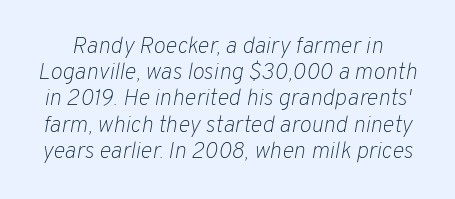
Q: Is the text bold? A: No.
Q: Is the text italic (slanted)? A: Yes, it leans right by about 10 degrees.
Q: Is the text underlined? A: No.
Q: Is the spacing between letters normal or unusually wide? A: Normal.
Q: Is the spacing between lines tight, normal or loose? A: Tight.
